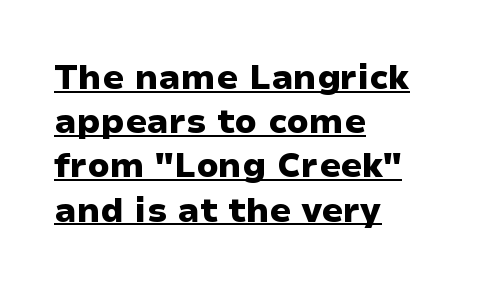
{"serif": "no", "italic": "no", "bold": "yes", "weight": "heavy", "width": "wide", "stroke_contrast": "low", "x_height": "medium", "monospaced": "no", "underline": "yes", "align": "left", "line_spacing": "normal", "line_spacing_ratio": 1.3, "letter_spacing": "normal", "letter_spacing_em": 0.0, "glyph_px": 34}
